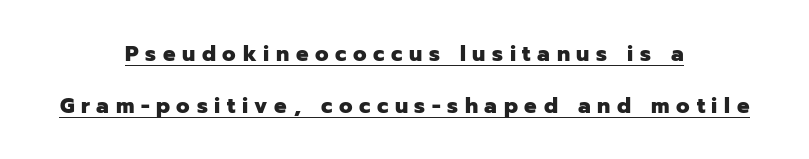
The image shows 22 px bold type, upright; set centered, loose line spacing (2.35x), unusually wide letter spacing (+0.3 em), underlined.
